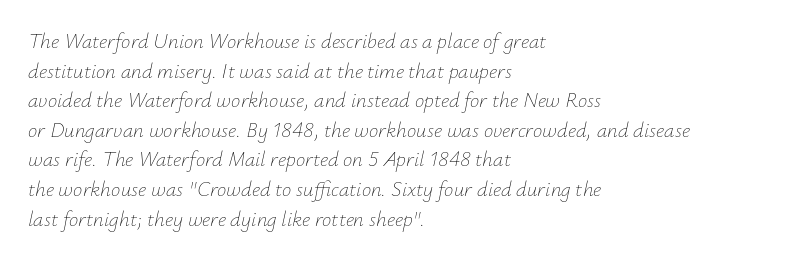
The image shows 21 px text type, italic (leaning right); set left-aligned, normal line spacing (1.41x), normal letter spacing, not underlined.
